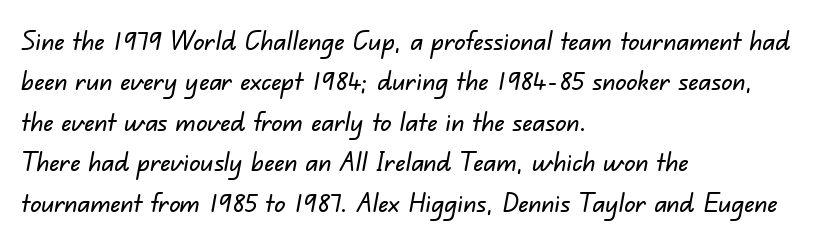
The image shows 27 px text type; set left-aligned, normal line spacing (1.5x), normal letter spacing, not underlined.
